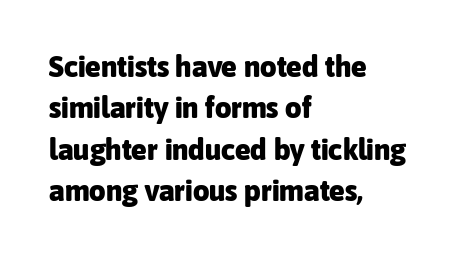
{"serif": "no", "italic": "no", "bold": "yes", "weight": "heavy", "width": "normal", "stroke_contrast": "low", "x_height": "medium", "monospaced": "no", "underline": "no", "align": "left", "line_spacing": "normal", "line_spacing_ratio": 1.43, "letter_spacing": "normal", "letter_spacing_em": 0.0, "glyph_px": 29}
